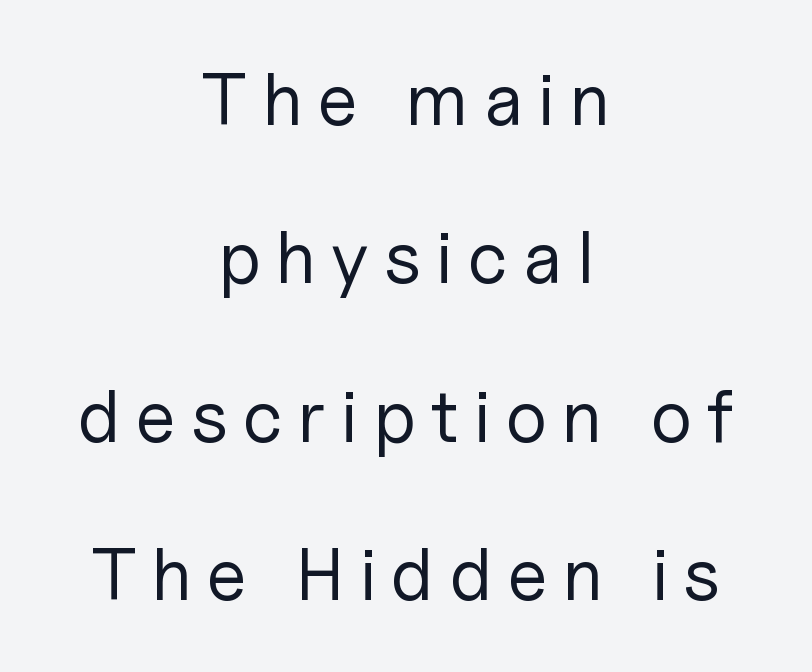
Think of a printed novel: that variable character pitch is what you see here. Someone cranked the tracking dial way up on this one. Letterform terminals end flat and unadorned throughout the passage. Plain, unruled lines of type. Italic: no, the glyphs are upright roman.
